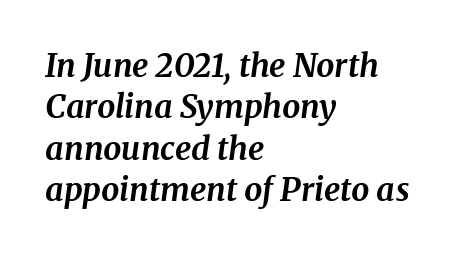
The image shows 32 px bold serif type, italic (leaning right); set left-aligned, normal line spacing (1.29x), normal letter spacing, not underlined; medium stroke contrast and a medium x-height.
